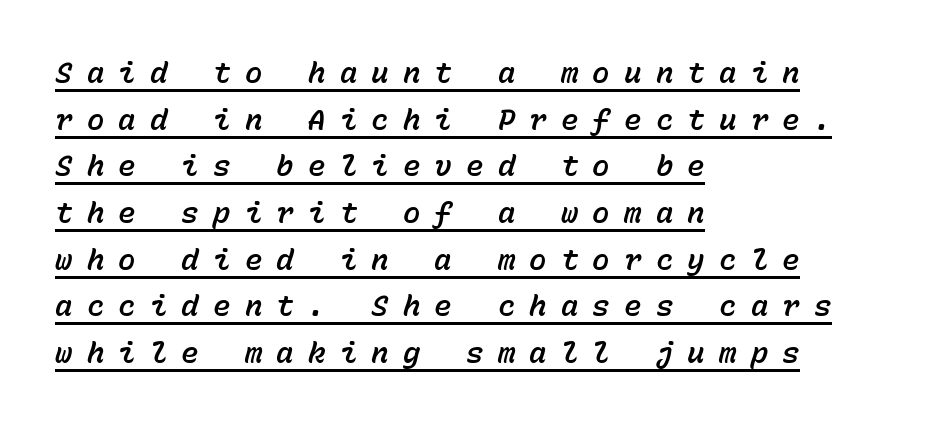
Q: Is the text italic (slanted)? A: Yes, it leans right by about 15 degrees.
Q: Is the text underlined? A: Yes.
Q: How is the paragraph aligned? A: Left-aligned.
Q: Is the spacing between letters normal or unusually wide? A: Unusually wide.
Q: Is the spacing between lines tight, normal or loose? A: Normal.
Q: Width (condensed, normal, or wide)? A: Normal.
Q: Stroke contrast? A: Low.
Q: x-height? A: Medium.
Q: Monospaced? A: Yes.
